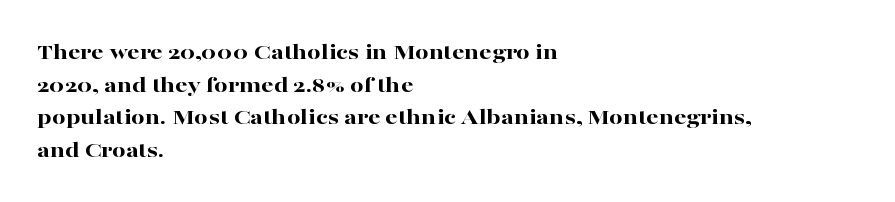
{"italic": "no", "bold": "yes", "underline": "no", "align": "left", "line_spacing": "normal", "line_spacing_ratio": 1.36, "letter_spacing": "normal", "letter_spacing_em": 0.0, "glyph_px": 24}
